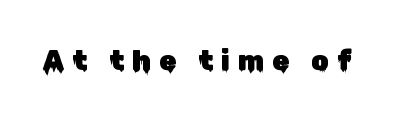
{"serif": "no", "italic": "no", "width": "normal", "stroke_contrast": "low", "x_height": "medium", "monospaced": "no", "underline": "no", "letter_spacing": "wide", "letter_spacing_em": 0.29, "glyph_px": 28}
